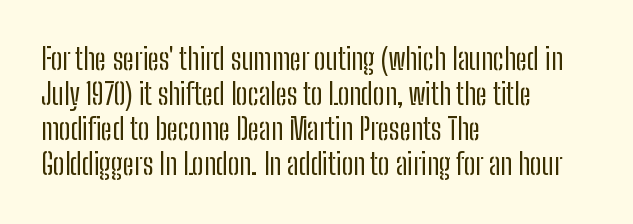
The font is comparable to plain body text, perhaps lighter. Nope, no serifs anywhere on these letters. You could not count columns in this text — the font is proportionally spaced. The axis of the letterforms is exactly vertical. Teacher's note: observe the even left margin — that is flush-left alignment. The line texture is even and compact thanks to regular tracking.
